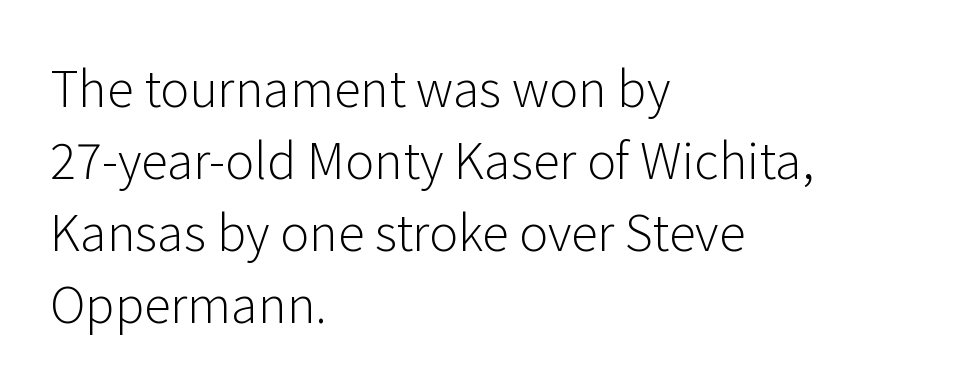
Q: Is the text bold? A: No.
Q: Is the text italic (slanted)? A: No, it is upright.
Q: Is the typeface a serif or a sans-serif typeface? A: Sans-serif.
Q: Is the text underlined? A: No.
Q: How is the paragraph aligned? A: Left-aligned.
Q: Is the spacing between letters normal or unusually wide? A: Normal.
Q: Is the spacing between lines tight, normal or loose? A: Normal.
Q: Width (condensed, normal, or wide)? A: Normal.
Q: Stroke contrast? A: Low.
Q: x-height? A: Medium.
Q: Monospaced? A: No.
